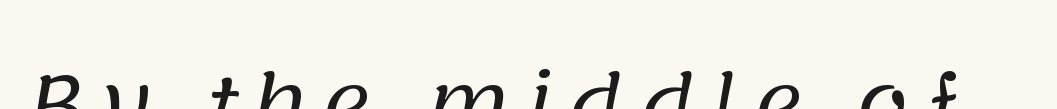
The image shows 78 px regular-weight sans-serif type; set not underlined; low stroke contrast and a large x-height.
